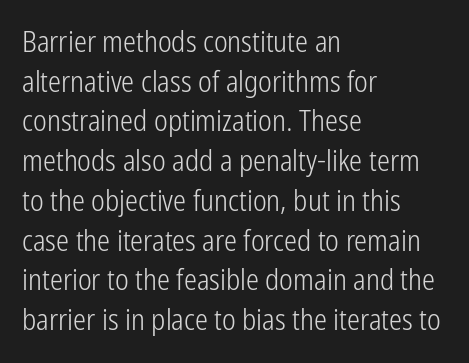
The image shows 29 px light, condensed sans-serif type, upright; set left-aligned, normal line spacing (1.37x), normal letter spacing, not underlined; low stroke contrast and a medium x-height.
